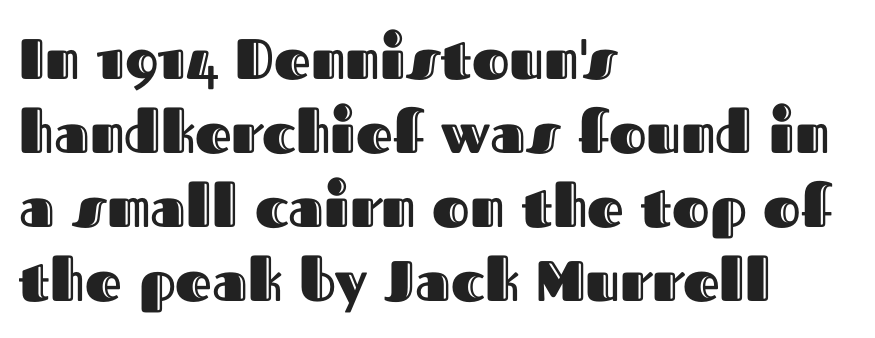
Q: Is the text italic (slanted)? A: No, it is upright.
Q: Is the text underlined? A: No.
Q: How is the paragraph aligned? A: Left-aligned.
Q: Is the spacing between letters normal or unusually wide? A: Normal.
Q: Is the spacing between lines tight, normal or loose? A: Normal.
Q: Width (condensed, normal, or wide)? A: Normal.
Q: x-height? A: Medium.
Q: Monospaced? A: No.
